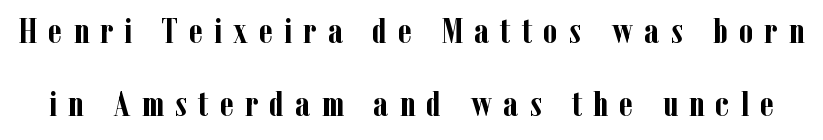
{"serif": "yes", "italic": "no", "bold": "yes", "weight": "semibold", "width": "condensed", "stroke_contrast": "low", "x_height": "medium", "monospaced": "no", "underline": "no", "line_spacing": "loose", "line_spacing_ratio": 2.04, "letter_spacing": "wide", "letter_spacing_em": 0.31, "glyph_px": 36}
